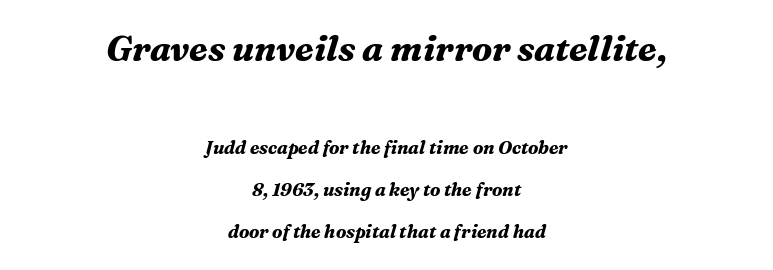
The image shows 35 px bold serif type, italic (leaning right); set centered, loose line spacing (2.34x), normal letter spacing, not underlined; the first (top) block is 1.94x larger; medium stroke contrast and a medium x-height.
